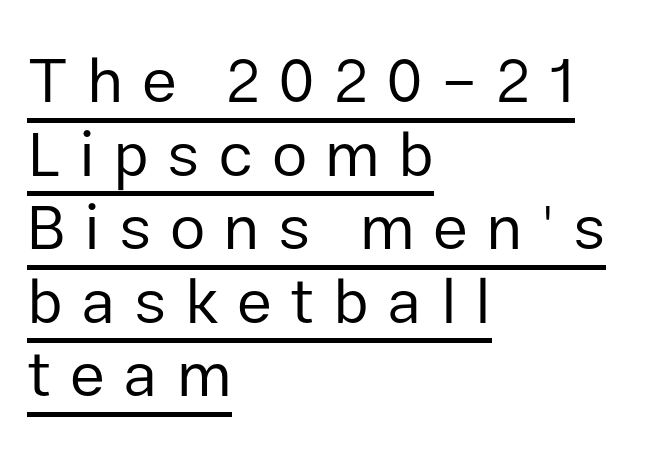
The image shows 64 px regular-weight sans-serif type, upright; set left-aligned, tight line spacing (1.15x), unusually wide letter spacing (+0.29 em), underlined; low stroke contrast and a medium x-height.
